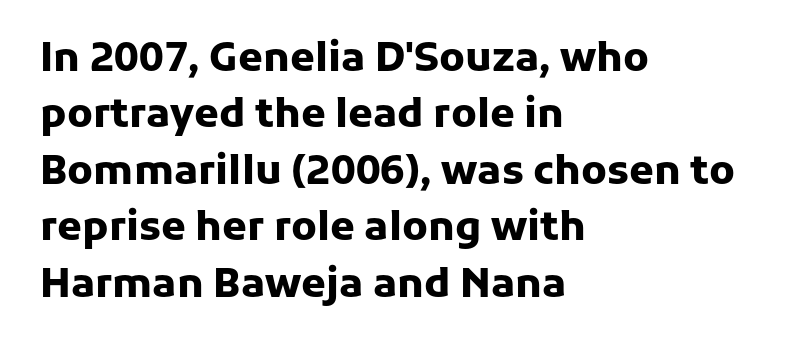
Every row of glyphs begins at an identical x-position on the left. You could call the tracking neutral — neither tight nor loose. The designer left line spacing at the default. The string is rendered with underlining switched off.
